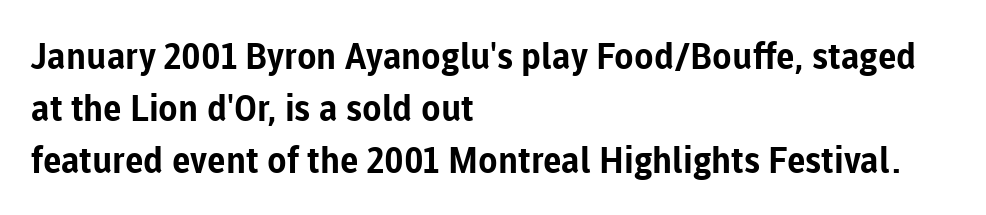
The image shows 36 px bold sans-serif type, upright; set left-aligned, normal line spacing (1.45x), normal letter spacing, not underlined; low stroke contrast and a medium x-height.
